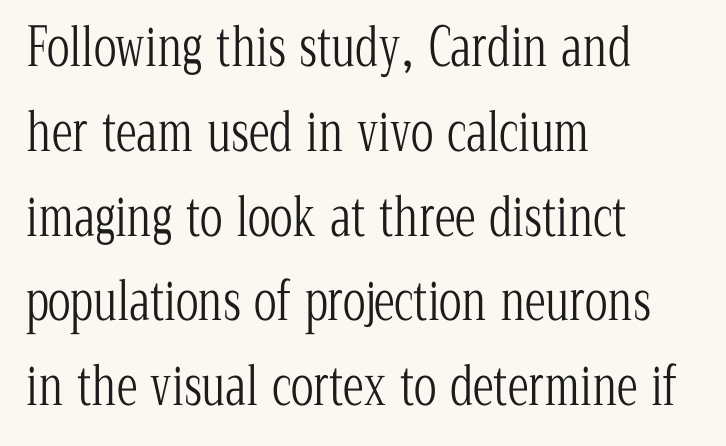
Q: Is the text bold? A: No.
Q: Is the text italic (slanted)? A: No, it is upright.
Q: Is the typeface a serif or a sans-serif typeface? A: Serif.
Q: Is the text underlined? A: No.
Q: How is the paragraph aligned? A: Left-aligned.
Q: Is the spacing between letters normal or unusually wide? A: Normal.
Q: Is the spacing between lines tight, normal or loose? A: Normal.
Q: Width (condensed, normal, or wide)? A: Condensed.
Q: Stroke contrast? A: Low.
Q: x-height? A: Medium.
Q: Monospaced? A: No.
